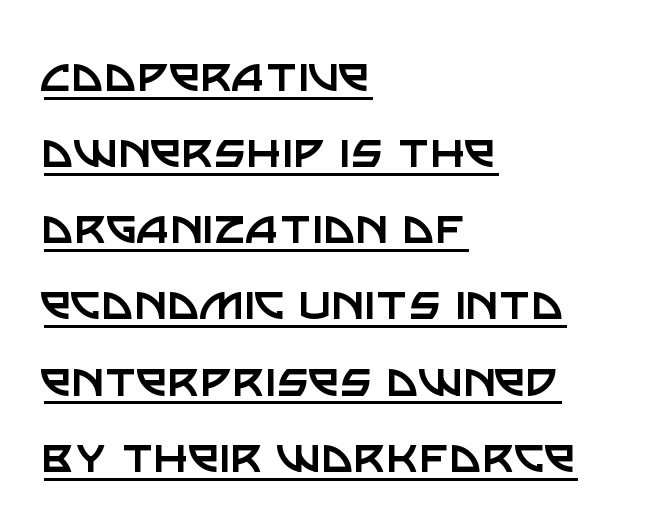
{"serif": "no", "italic": "no", "bold": "no", "weight": "regular", "width": "normal", "stroke_contrast": "low", "x_height": "large", "monospaced": "no", "underline": "yes", "align": "left", "line_spacing": "normal", "line_spacing_ratio": 1.36, "letter_spacing": "normal", "letter_spacing_em": 0.0, "glyph_px": 56}
